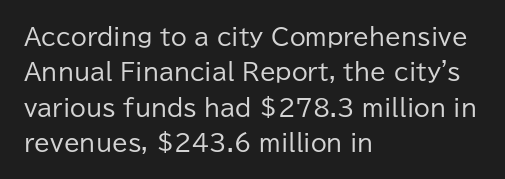
The image shows 23 px text type, upright; set left-aligned, normal line spacing (1.54x), normal letter spacing, not underlined.
